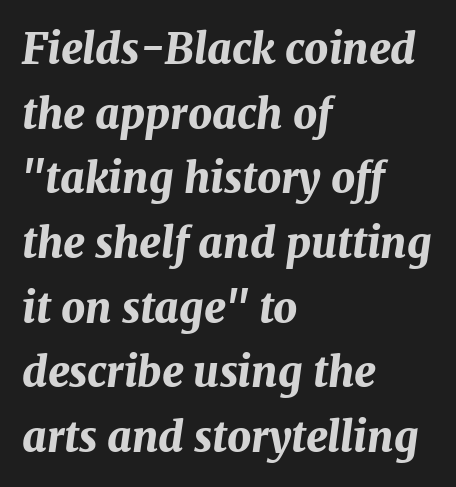
{"italic": "yes", "lean": "right", "slant_degrees": 7, "bold": "yes", "weight": "bold", "width": "normal", "stroke_contrast": "medium", "x_height": "medium", "monospaced": "no", "underline": "no", "align": "left", "line_spacing": "normal", "line_spacing_ratio": 1.54, "letter_spacing": "normal", "letter_spacing_em": 0.0, "glyph_px": 42}
